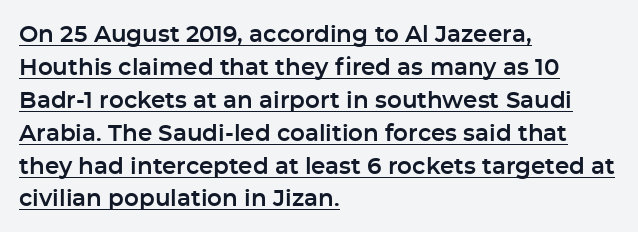
{"italic": "no", "underline": "yes", "align": "left", "line_spacing": "normal", "line_spacing_ratio": 1.43, "letter_spacing": "normal", "letter_spacing_em": 0.0, "glyph_px": 23}
